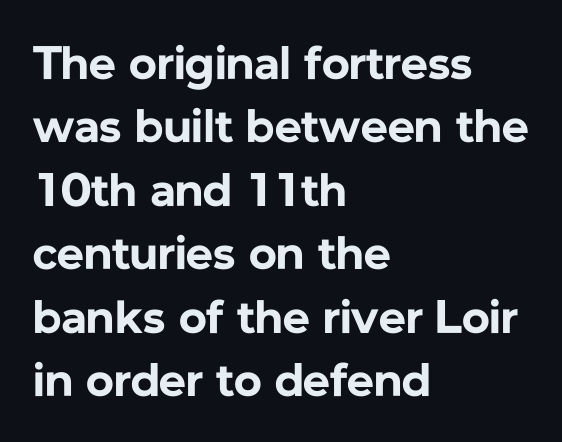
Letters rest on an invisible, unmarked baseline. Serif or sans? Sans — the stroke terminals are bare. Stroke thickness is high; the sample reads as a true bold. Layout note: lines flush left. Designer's note — italics off, roman on.
